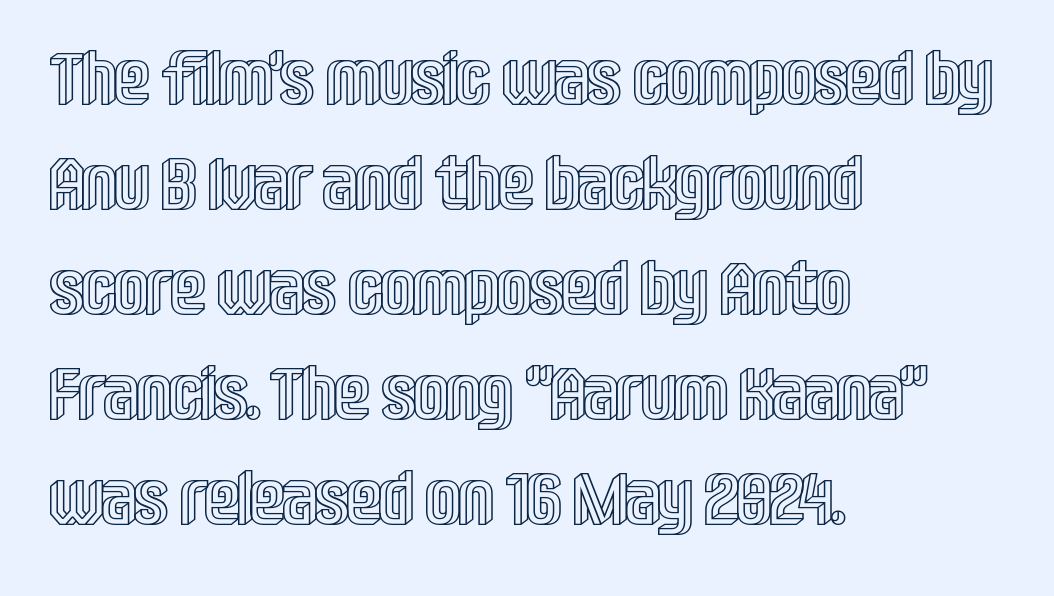
{"italic": "no", "width": "condensed", "x_height": "large", "monospaced": "no", "underline": "no", "align": "left", "line_spacing": "normal", "line_spacing_ratio": 1.4, "letter_spacing": "normal", "letter_spacing_em": 0.0, "glyph_px": 75}
